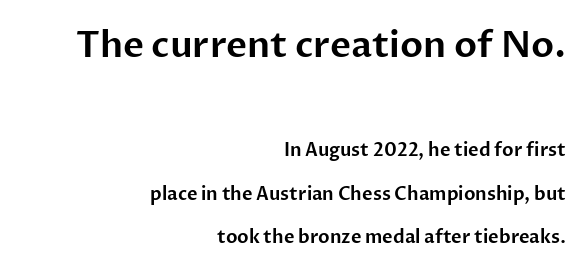
The passage shown stacks its lines with a broad gap. Line endings align vertically; line beginnings do not. The rendering keeps characters at their native spacing. The strip under each line holds only bare page.
